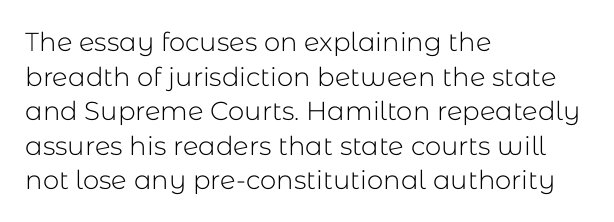
No chunkiness to these letters — they're not bold. A classic flush-left, rag-right setting is used for this passage. One glance says typical: line gaps are just what's usual. The letters sit at their default tracking, neither squeezed nor spread.
